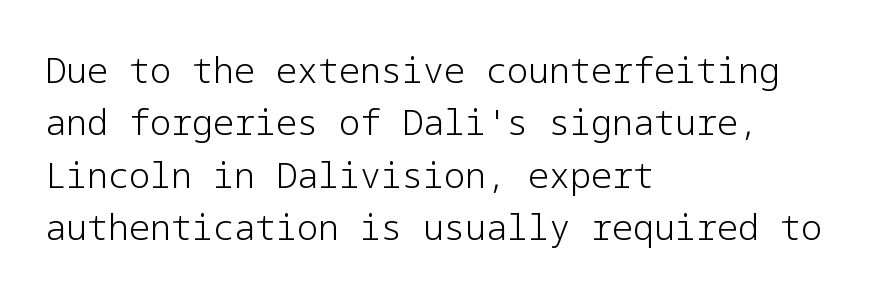
{"serif": "no", "italic": "no", "bold": "no", "weight": "light", "width": "normal", "stroke_contrast": "low", "x_height": "medium", "underline": "no", "align": "left", "line_spacing": "normal", "line_spacing_ratio": 1.5, "letter_spacing": "normal", "letter_spacing_em": 0.0, "glyph_px": 35}
